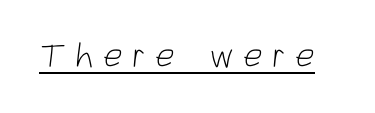
The face used here is a sans, in the tradition of grotesques and geometrics. The typesetting does not lean heavy: it is not bold. Here the designer chose a conventional face with non-uniform glyph widths. Someone cranked the tracking dial way up on this one. The face used here appears with an underline applied.
